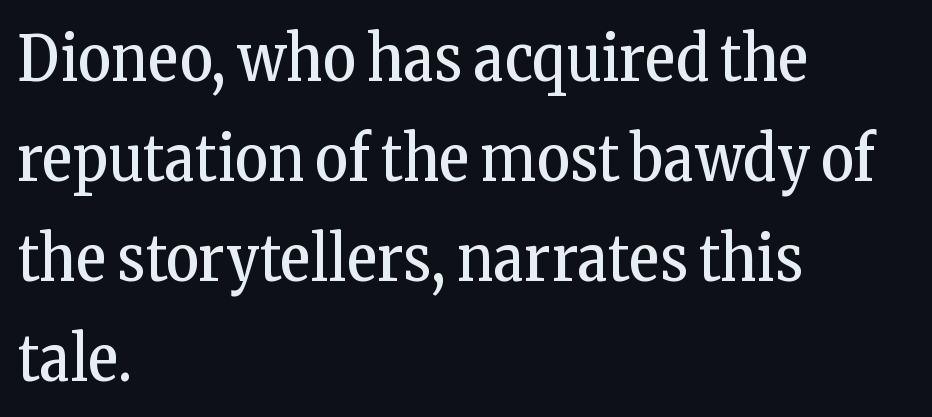
Words float on clear page, feet unadorned. In terms of posture, this sample is upright. Horizontally, the lines are justified to the leading edge only. Note the varied advance widths — an 'i' is clearly narrower than an 'm'. Words appear dense and cohesive because spacing is normal.
